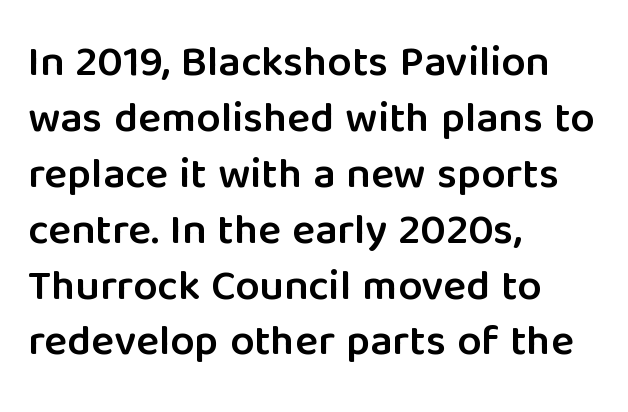
{"serif": "no", "italic": "no", "bold": "semi", "weight": "semibold", "width": "normal", "stroke_contrast": "low", "x_height": "medium", "monospaced": "no", "underline": "no", "align": "left", "line_spacing": "normal", "line_spacing_ratio": 1.3, "letter_spacing": "normal", "letter_spacing_em": 0.0, "glyph_px": 43}
